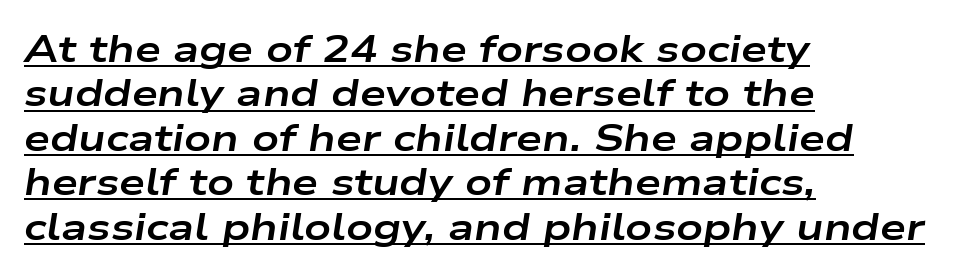
Q: Is the text bold? A: Yes.
Q: Is the text italic (slanted)? A: Yes, it leans right by about 9 degrees.
Q: Is the text underlined? A: Yes.
Q: How is the paragraph aligned? A: Left-aligned.
Q: Is the spacing between letters normal or unusually wide? A: Normal.
Q: Width (condensed, normal, or wide)? A: Wide.
Q: Stroke contrast? A: Low.
Q: x-height? A: Medium.
Q: Monospaced? A: No.
